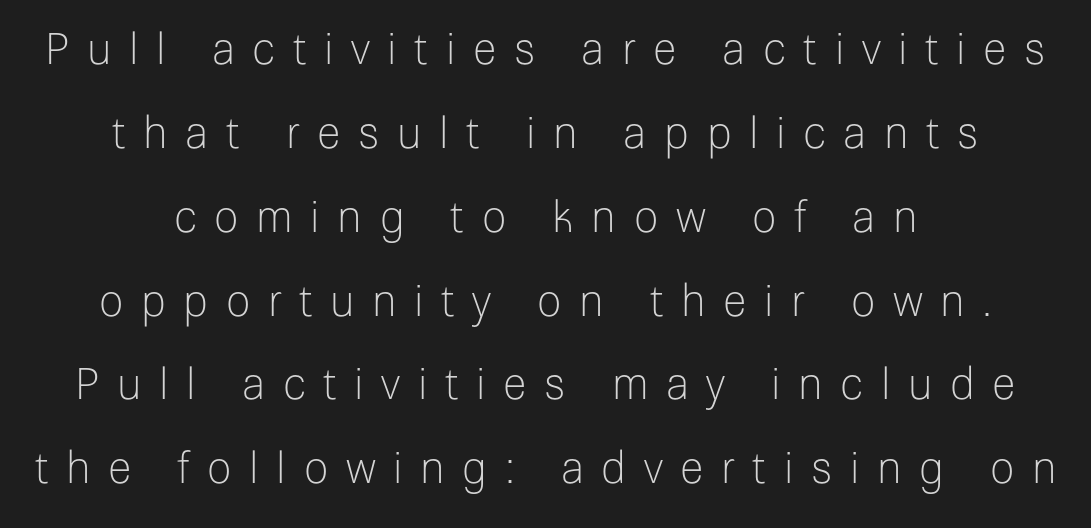
The image shows 43 px light sans-serif type, upright; set centered, loose line spacing (1.95x), unusually wide letter spacing (+0.41 em), not underlined; low stroke contrast and a medium x-height.
